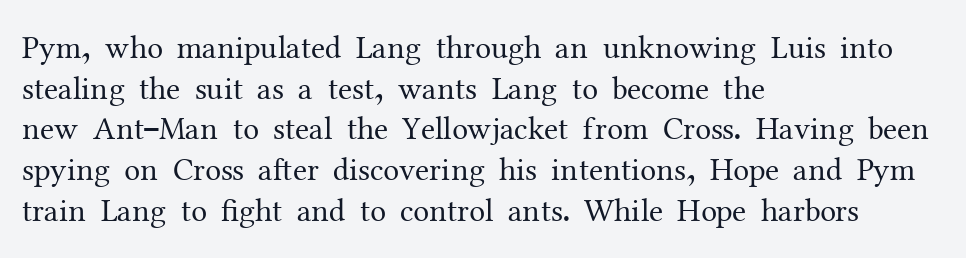
The image shows 32 px regular-weight serif type, upright; set left-aligned, normal line spacing (1.27x), normal letter spacing, not underlined; medium stroke contrast and a medium x-height.
